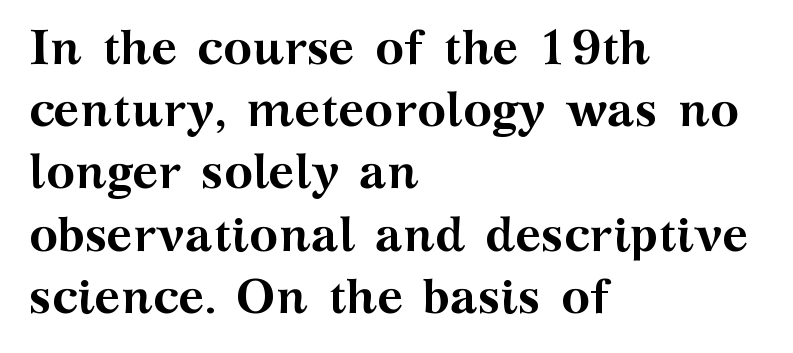
Q: Is the text bold? A: Yes.
Q: Is the text italic (slanted)? A: No, it is upright.
Q: Is the typeface a serif or a sans-serif typeface? A: Serif.
Q: Is the text underlined? A: No.
Q: How is the paragraph aligned? A: Left-aligned.
Q: Is the spacing between letters normal or unusually wide? A: Normal.
Q: Is the spacing between lines tight, normal or loose? A: Normal.
Q: Width (condensed, normal, or wide)? A: Wide.
Q: Stroke contrast? A: Medium.
Q: x-height? A: Medium.
Q: Monospaced? A: No.
